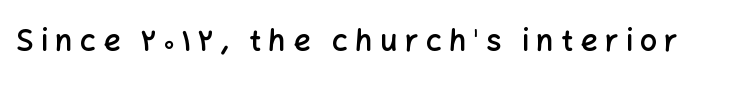
The axis of the letterforms is exactly vertical. Strokes here are thickened, but only to semibold level. Descender tails drop into unmarked territory. The face used here is rendered with a markedly widened letterfit. Looks like regular typesetting: each glyph gets only the width it needs.
